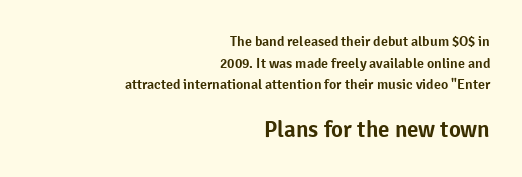
The image shows 23 px text type, upright; set right-aligned, normal line spacing (1.54x), normal letter spacing, not underlined; the second (bottom) block is 1.64x larger.
